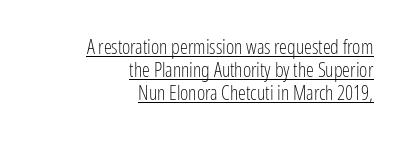
The image shows 20 px text type, upright; set right-aligned, line spacing 1.16x, normal letter spacing, underlined.
